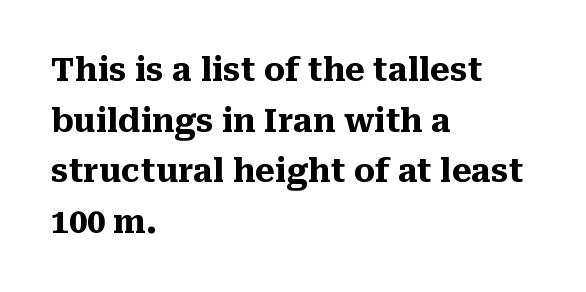
Q: Is the text bold? A: Yes.
Q: Is the text italic (slanted)? A: No, it is upright.
Q: Is the typeface a serif or a sans-serif typeface? A: Serif.
Q: Is the text underlined? A: No.
Q: How is the paragraph aligned? A: Left-aligned.
Q: Is the spacing between letters normal or unusually wide? A: Normal.
Q: Is the spacing between lines tight, normal or loose? A: Normal.
Q: Width (condensed, normal, or wide)? A: Normal.
Q: Stroke contrast? A: Medium.
Q: x-height? A: Medium.
Q: Monospaced? A: No.
